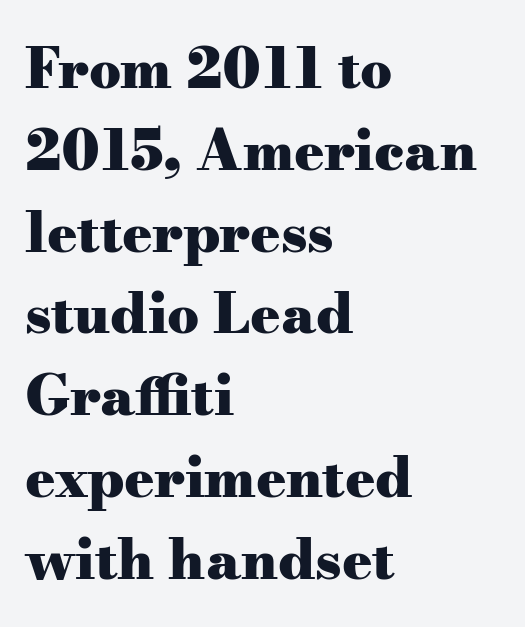
The image shows 56 px heavy, wide serif type, upright; set left-aligned, normal line spacing (1.46x), normal letter spacing, not underlined; medium stroke contrast and a small x-height.
